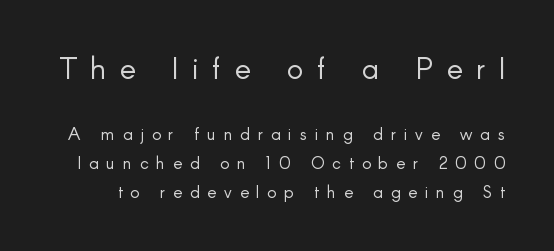
The image shows 30 px light sans-serif type, upright; set normal line spacing (1.68x), unusually wide letter spacing (+0.46 em), not underlined; the first (top) block is 1.76x larger; low stroke contrast and a small x-height.
